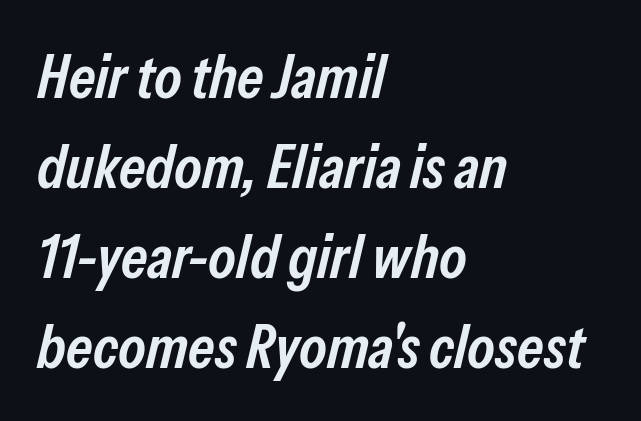
The image shows 62 px semibold, condensed type, italic (leaning right); set left-aligned, normal line spacing (1.45x), normal letter spacing, not underlined; low stroke contrast and a medium x-height.
